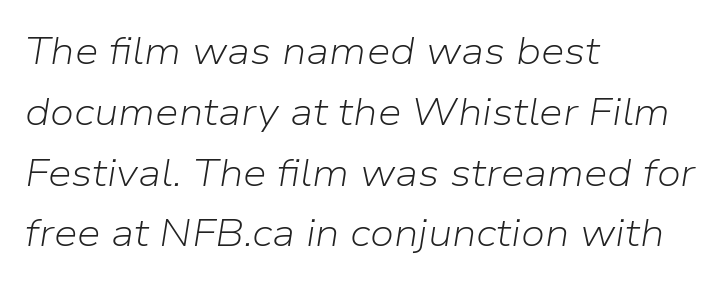
The image shows 38 px light type, italic (leaning right); set left-aligned, normal line spacing (1.6x), normal letter spacing, not underlined; low stroke contrast and a medium x-height.
